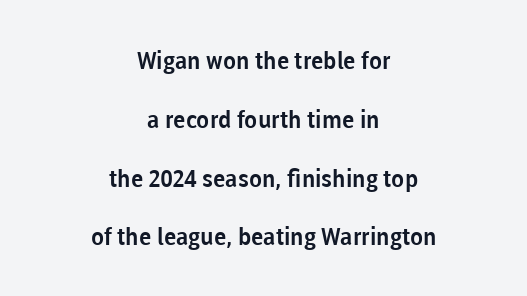
Descender tails drop into unmarked territory. Style check: upright. The rendering keeps characters at their native spacing. Layout note: lines centered. The block of text is sparse from top to bottom, with ample space between rows.
